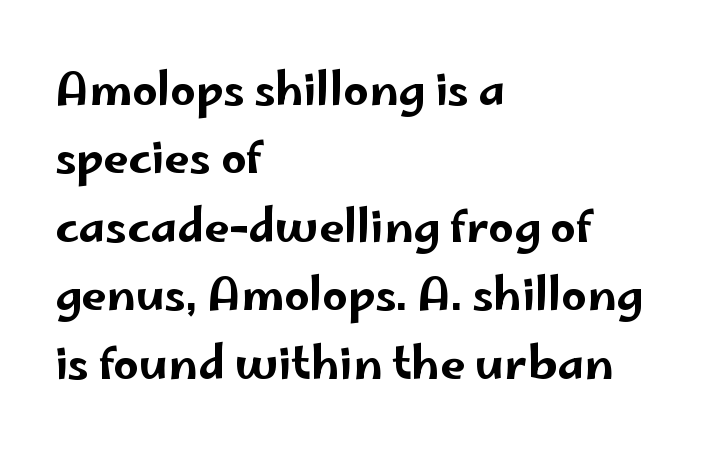
The font family rendered here belongs to the sans-serif group. Note the varied advance widths — an 'i' is clearly narrower than an 'm'. The leading is moderate, giving the passage an even texture. In CSS terms this would be text-align: left.
